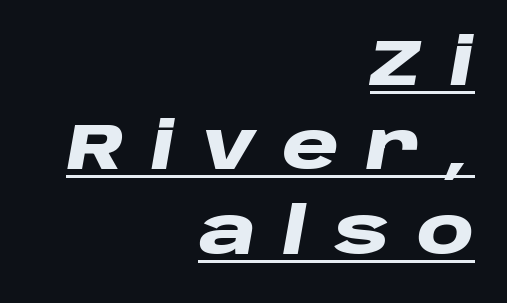
Q: Is the text bold? A: Yes.
Q: Is the text italic (slanted)? A: Yes, it leans right by about 10 degrees.
Q: Is the text underlined? A: Yes.
Q: How is the paragraph aligned? A: Right-aligned.
Q: Is the spacing between letters normal or unusually wide? A: Unusually wide.
Q: Is the spacing between lines tight, normal or loose? A: Normal.
Q: Width (condensed, normal, or wide)? A: Wide.
Q: Stroke contrast? A: Low.
Q: x-height? A: Large.
Q: Monospaced? A: No.
